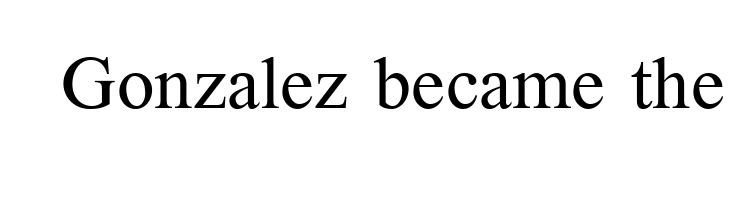
The image shows 74 px regular-weight serif type, upright; set normal letter spacing, not underlined; medium stroke contrast and a medium x-height.
